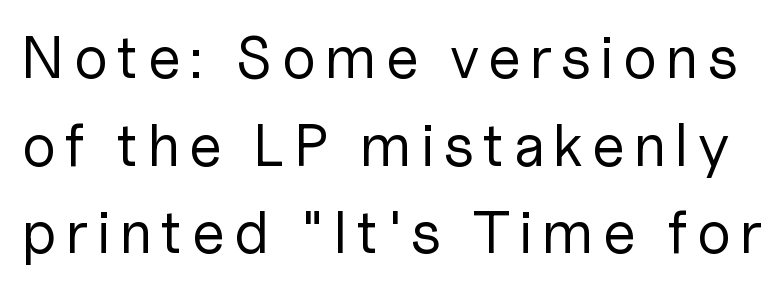
The image shows 60 px regular-weight sans-serif type, upright; set normal line spacing (1.46x), not underlined; low stroke contrast and a medium x-height.
